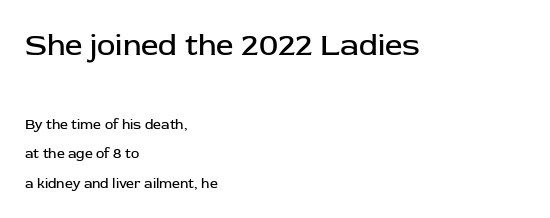
The image shows 31 px regular-weight sans-serif type, upright; set left-aligned, loose line spacing (2.1x), normal letter spacing, not underlined; the first (top) block is 2.21x larger; low stroke contrast and a medium x-height.
